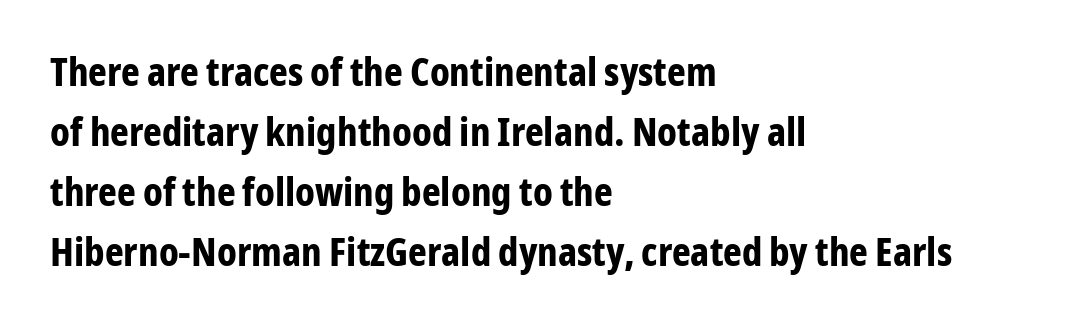
Unlike italic type, these characters show no tilt at all. The leading is moderate, giving the passage an even texture. The letters carry no serifs — their stems end cleanly without finishing strokes. Casual observation: everything's shoved over to the left.
